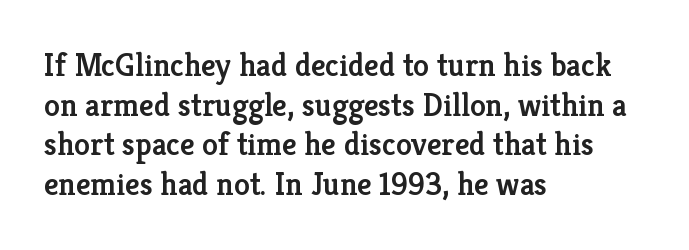
Q: Is the text bold? A: Semi-bold.
Q: Is the text italic (slanted)? A: No, it is upright.
Q: Is the typeface a serif or a sans-serif typeface? A: Serif.
Q: Is the text underlined? A: No.
Q: How is the paragraph aligned? A: Left-aligned.
Q: Is the spacing between letters normal or unusually wide? A: Normal.
Q: Width (condensed, normal, or wide)? A: Normal.
Q: Stroke contrast? A: Low.
Q: x-height? A: Medium.
Q: Monospaced? A: No.
